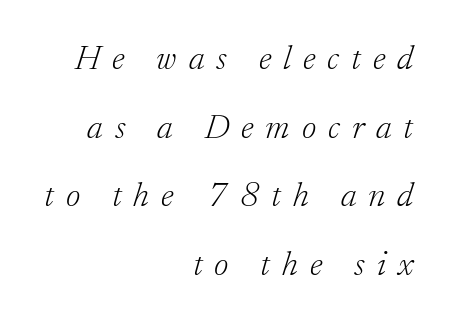
{"serif": "yes", "italic": "yes", "lean": "right", "slant_degrees": 17, "bold": "no", "weight": "light", "width": "normal", "stroke_contrast": "low", "x_height": "small", "monospaced": "no", "underline": "no", "align": "right", "line_spacing": "loose", "line_spacing_ratio": 1.96, "letter_spacing": "wide", "letter_spacing_em": 0.34, "glyph_px": 35}
